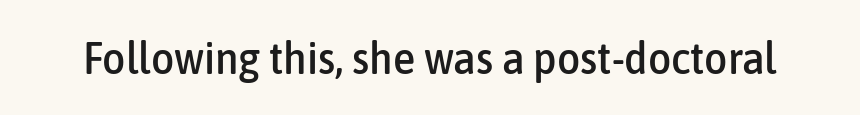
{"serif": "no", "italic": "no", "width": "condensed", "stroke_contrast": "low", "x_height": "medium", "monospaced": "no", "underline": "no", "letter_spacing": "normal", "letter_spacing_em": 0.0, "glyph_px": 45}
